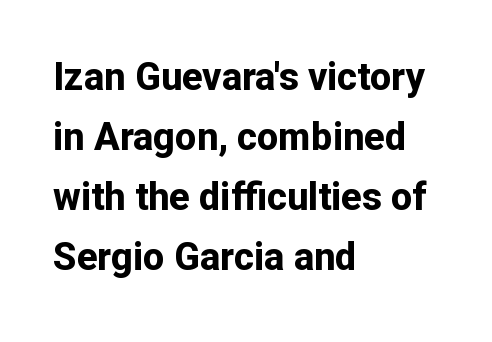
Q: Is the text bold? A: Yes.
Q: Is the text italic (slanted)? A: No, it is upright.
Q: Is the typeface a serif or a sans-serif typeface? A: Sans-serif.
Q: Is the text underlined? A: No.
Q: How is the paragraph aligned? A: Left-aligned.
Q: Is the spacing between letters normal or unusually wide? A: Normal.
Q: Is the spacing between lines tight, normal or loose? A: Normal.
Q: Width (condensed, normal, or wide)? A: Normal.
Q: Stroke contrast? A: Low.
Q: x-height? A: Medium.
Q: Monospaced? A: No.
